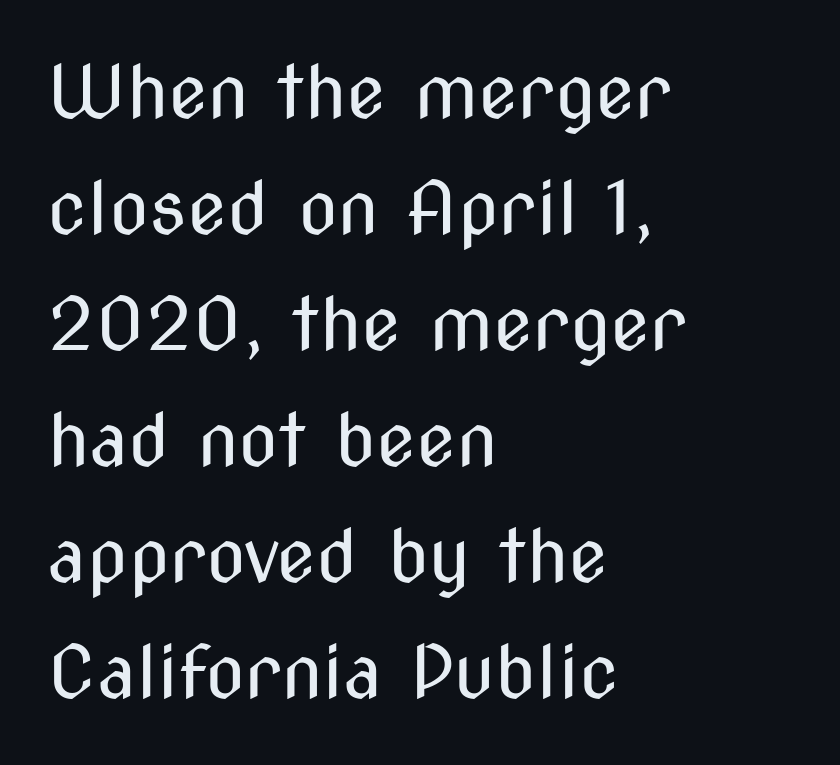
{"serif": "no", "italic": "no", "bold": "no", "weight": "regular", "width": "condensed", "stroke_contrast": "medium", "x_height": "medium", "monospaced": "no", "underline": "no", "align": "left", "line_spacing": "normal", "line_spacing_ratio": 1.59, "letter_spacing": "normal", "letter_spacing_em": 0.0, "glyph_px": 73}
